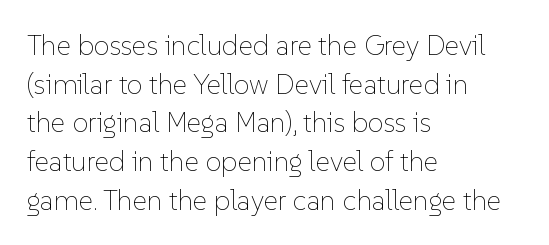
The image shows 28 px thin type, upright; set left-aligned, normal line spacing (1.38x), normal letter spacing, not underlined; low stroke contrast and a medium x-height.
